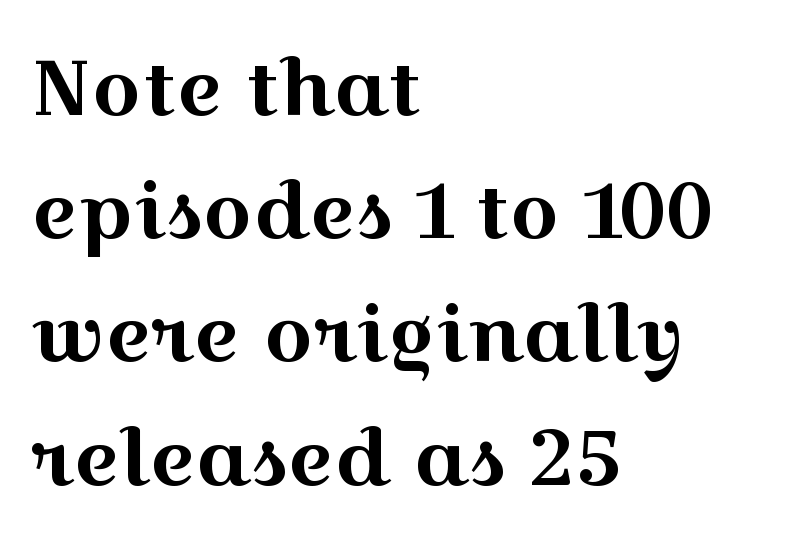
Q: Is the text italic (slanted)? A: No, it is upright.
Q: Is the typeface a serif or a sans-serif typeface? A: Serif.
Q: Is the text underlined? A: No.
Q: How is the paragraph aligned? A: Left-aligned.
Q: Is the spacing between letters normal or unusually wide? A: Normal.
Q: Is the spacing between lines tight, normal or loose? A: Normal.
Q: Width (condensed, normal, or wide)? A: Wide.
Q: x-height? A: Medium.
Q: Monospaced? A: No.
